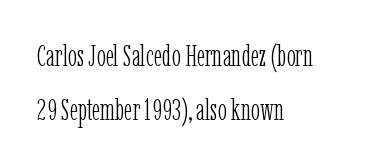
{"serif": "yes", "italic": "no", "bold": "no", "weight": "light", "width": "condensed", "stroke_contrast": "low", "x_height": "medium", "monospaced": "no", "underline": "no", "align": "left", "line_spacing_ratio": 1.79, "letter_spacing": "normal", "letter_spacing_em": 0.0, "glyph_px": 30}
